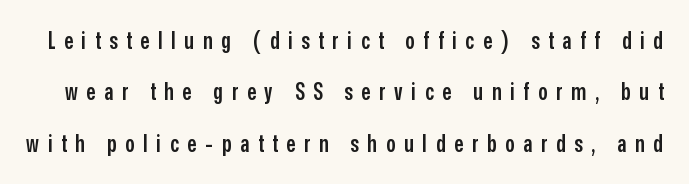
{"italic": "no", "bold": "semi", "underline": "no", "line_spacing": "loose", "line_spacing_ratio": 2.23, "letter_spacing": "wide", "letter_spacing_em": 0.38, "glyph_px": 23}
